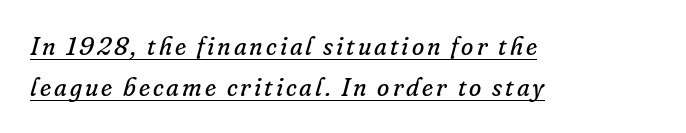
These glyphs show unthickened strokes, regular width or finer. There's an unmistakable incline to the writing here. All the whitespace from short lines collects on the right. The block of text has a typical density, with ordinary space between rows.
